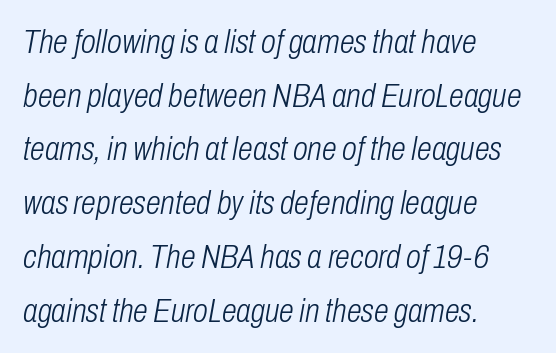
Q: Is the text bold? A: No.
Q: Is the text italic (slanted)? A: Yes, it leans right by about 10 degrees.
Q: Is the text underlined? A: No.
Q: How is the paragraph aligned? A: Left-aligned.
Q: Is the spacing between letters normal or unusually wide? A: Normal.
Q: Is the spacing between lines tight, normal or loose? A: Normal.
Q: Width (condensed, normal, or wide)? A: Condensed.
Q: Stroke contrast? A: Low.
Q: x-height? A: Medium.
Q: Monospaced? A: No.
